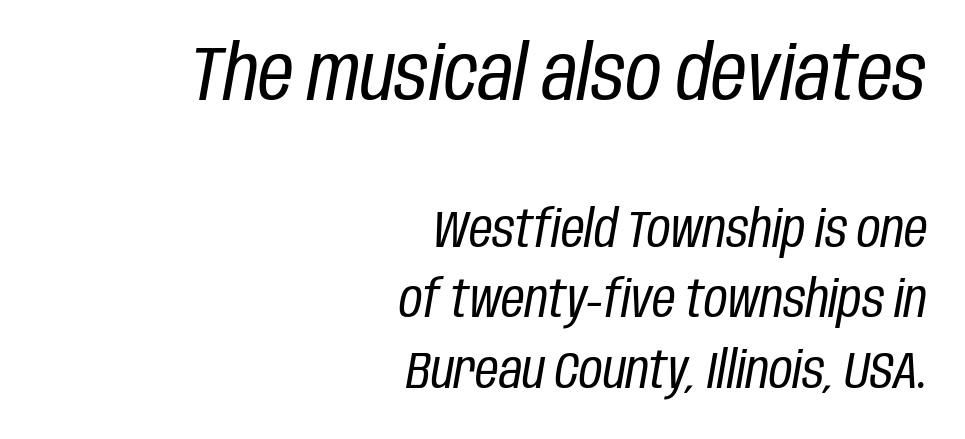
Weight class: somewhere from thin through regular. Note the varied advance widths — an 'i' is clearly narrower than an 'm'. Reading down the column, the eye jumps a familiar distance to each next line. One-word summary of the alignment: right. Descender tails drop into unmarked territory. The letters in the upper block stand taller than those in the block below.
